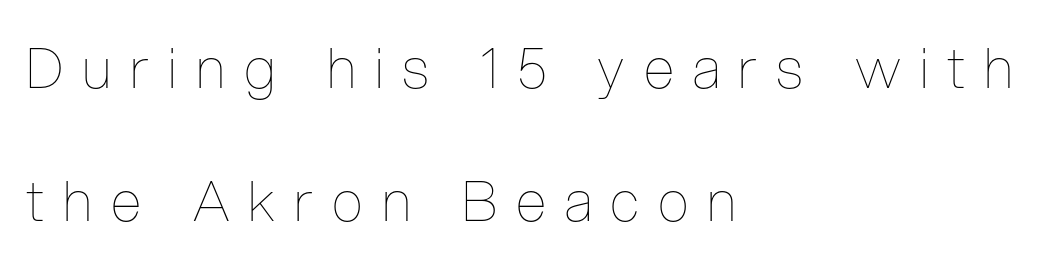
{"italic": "no", "bold": "no", "weight": "thin", "width": "condensed", "stroke_contrast": "low", "x_height": "medium", "monospaced": "no", "underline": "no", "align": "left", "line_spacing": "loose", "line_spacing_ratio": 2.38, "letter_spacing": "wide", "letter_spacing_em": 0.34, "glyph_px": 56}
